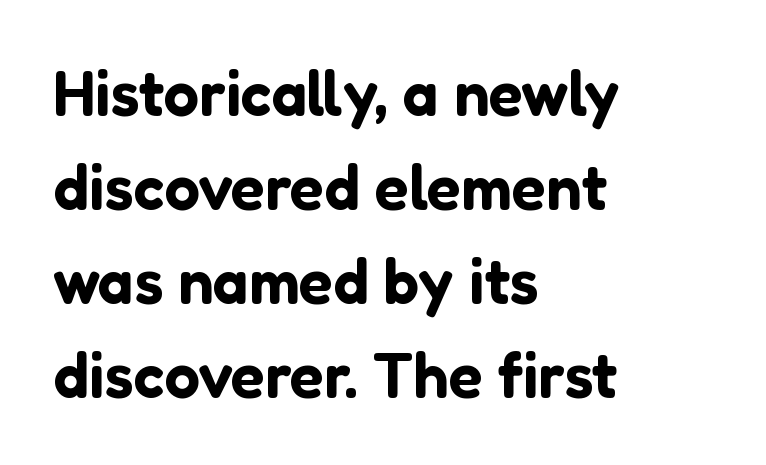
Q: Is the text italic (slanted)? A: No, it is upright.
Q: Is the typeface a serif or a sans-serif typeface? A: Sans-serif.
Q: Is the text underlined? A: No.
Q: How is the paragraph aligned? A: Left-aligned.
Q: Is the spacing between letters normal or unusually wide? A: Normal.
Q: Is the spacing between lines tight, normal or loose? A: Normal.
Q: Width (condensed, normal, or wide)? A: Normal.
Q: Stroke contrast? A: Low.
Q: x-height? A: Medium.
Q: Monospaced? A: No.
